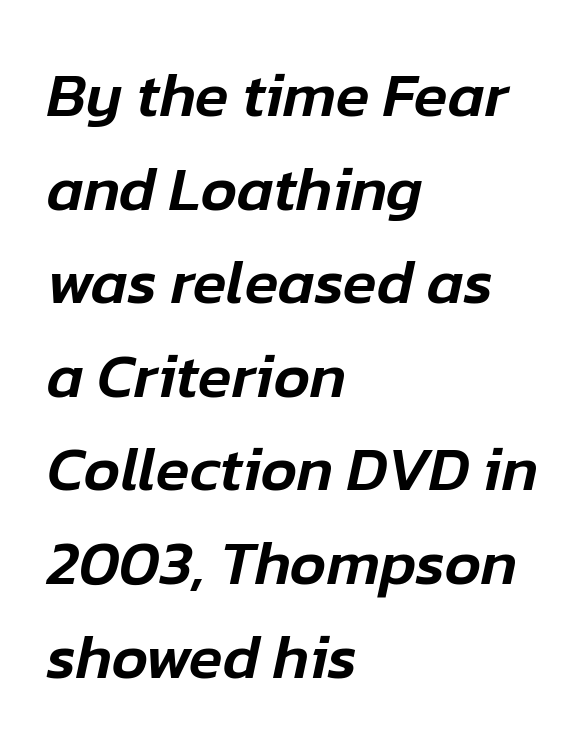
The image shows 62 px text type, italic (leaning right); set left-aligned, normal line spacing (1.51x), normal letter spacing, not underlined; low stroke contrast and a medium x-height.
